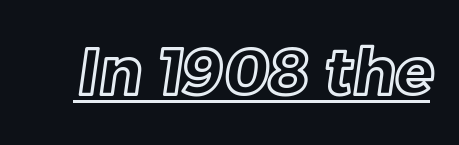
The image shows 64 px text type; set normal letter spacing, underlined; a medium x-height.
